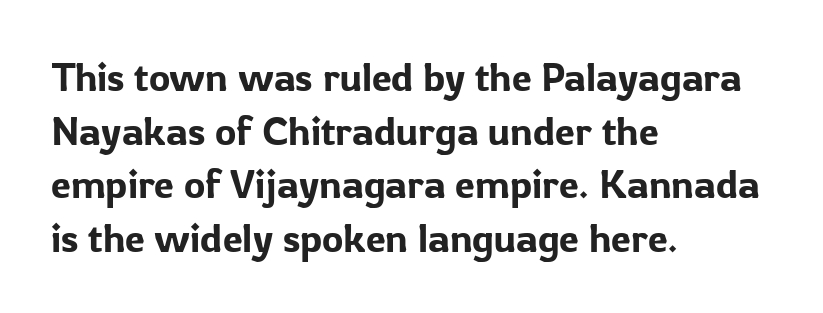
Q: Is the text italic (slanted)? A: No, it is upright.
Q: Is the typeface a serif or a sans-serif typeface? A: Sans-serif.
Q: Is the text underlined? A: No.
Q: How is the paragraph aligned? A: Left-aligned.
Q: Is the spacing between letters normal or unusually wide? A: Normal.
Q: Is the spacing between lines tight, normal or loose? A: Normal.
Q: Width (condensed, normal, or wide)? A: Normal.
Q: Stroke contrast? A: Low.
Q: x-height? A: Medium.
Q: Monospaced? A: No.
